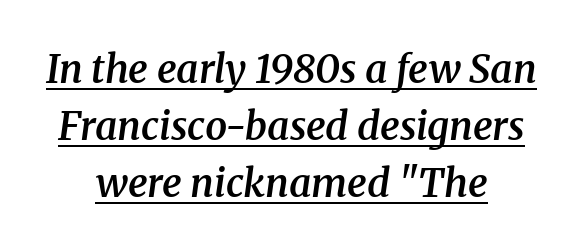
{"serif": "yes", "italic": "yes", "lean": "right", "slant_degrees": 8, "bold": "semi", "weight": "semibold", "width": "normal", "stroke_contrast": "medium", "x_height": "medium", "monospaced": "no", "underline": "yes", "align": "center", "line_spacing": "normal", "line_spacing_ratio": 1.46, "letter_spacing": "normal", "letter_spacing_em": 0.0, "glyph_px": 39}
